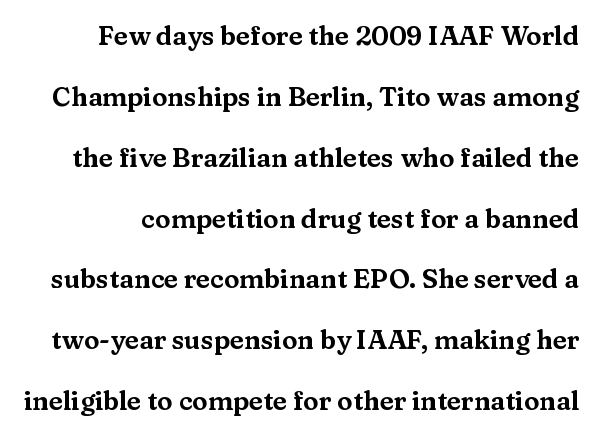
The zone under the glyphs is completely vacant. These lines were composed using upright roman letters. The line texture is even and compact thanks to regular tracking. Regarding leading, the lines here are spaced well apart.
